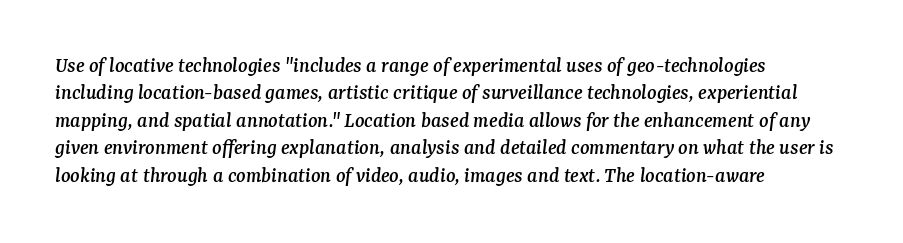
The image shows 22 px text type, italic (leaning right); set left-aligned, normal line spacing (1.25x), normal letter spacing, not underlined.
